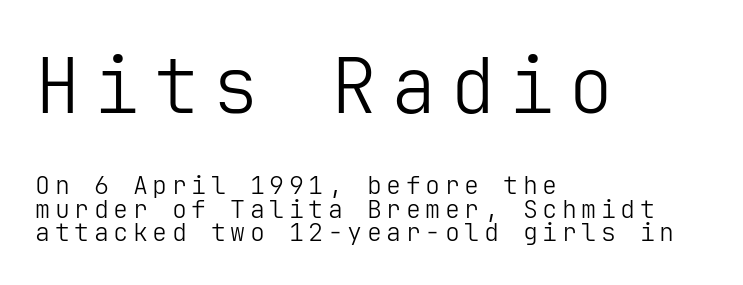
A clean baseline with only descenders dipping below it. Nothing heavy about these letters — not bold at all. Letterform terminals end flat and unadorned throughout the passage. It's the straight-up-and-down kind of type.
